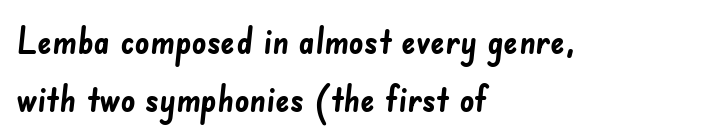
{"serif": "no", "bold": "yes", "weight": "semibold", "width": "normal", "stroke_contrast": "low", "x_height": "small", "monospaced": "no", "underline": "no", "align": "left", "line_spacing": "normal", "line_spacing_ratio": 1.61, "letter_spacing": "normal", "letter_spacing_em": 0.0, "glyph_px": 36}
